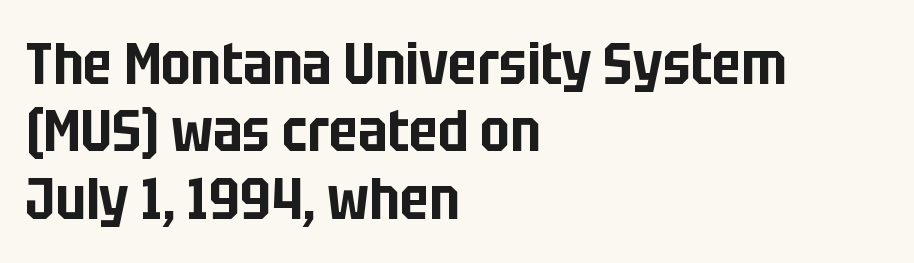
Posture: straight, roman, zero tilt. The baseline area is clear. The horizontal fit of the characters is conventional and even. The passage shown is typed in a proportional face where columns would drift.
